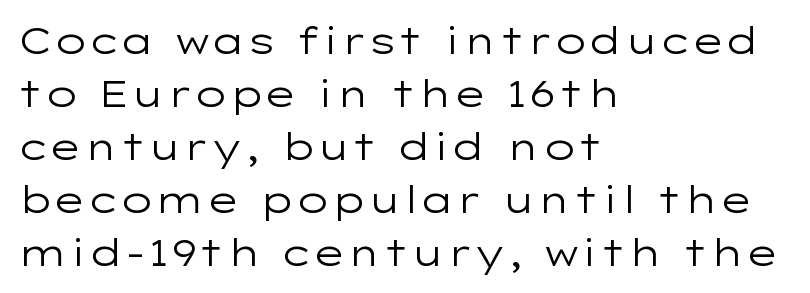
You could not count columns in this text — the font is proportionally spaced. Underline: absent. No letter is thick-stroked: the sample isn't bold. The tracking reads as untouched default to a designer's eye.
